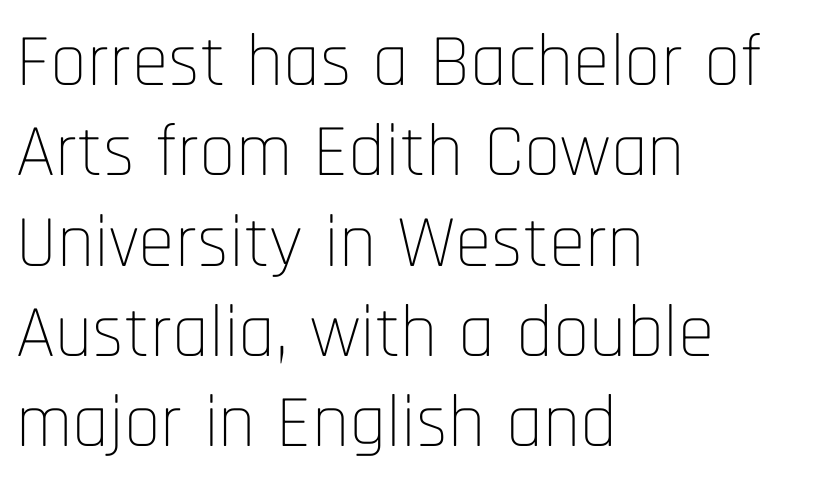
{"serif": "no", "italic": "no", "bold": "no", "weight": "thin", "width": "condensed", "stroke_contrast": "low", "x_height": "large", "monospaced": "no", "underline": "no", "align": "left", "line_spacing_ratio": 1.22, "letter_spacing": "normal", "letter_spacing_em": 0.0, "glyph_px": 74}
